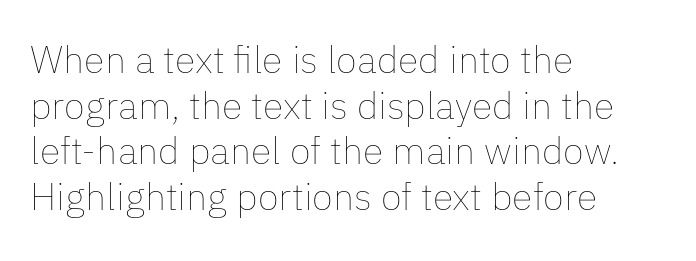
The image shows 38 px thin type, upright; set left-aligned, line spacing 1.2x, normal letter spacing, not underlined; low stroke contrast and a medium x-height.
